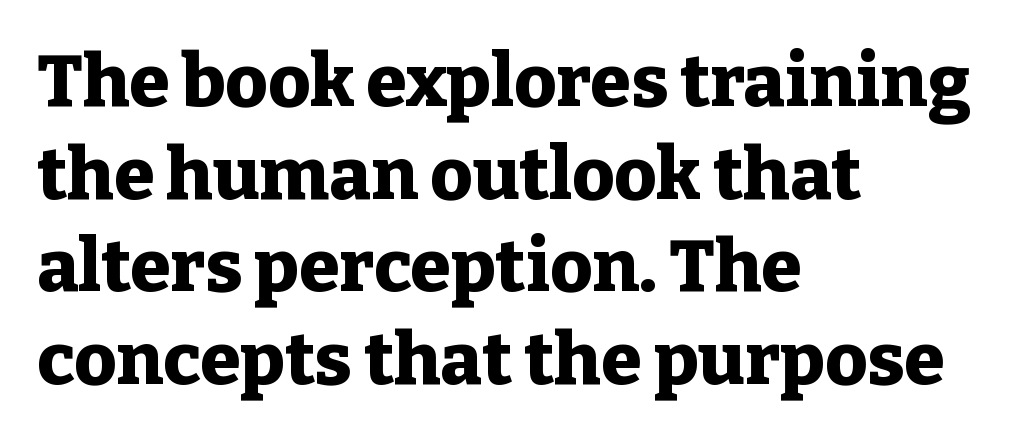
The image shows 73 px heavy serif type, upright; set left-aligned, normal line spacing (1.27x), normal letter spacing, not underlined; low stroke contrast and a medium x-height.
